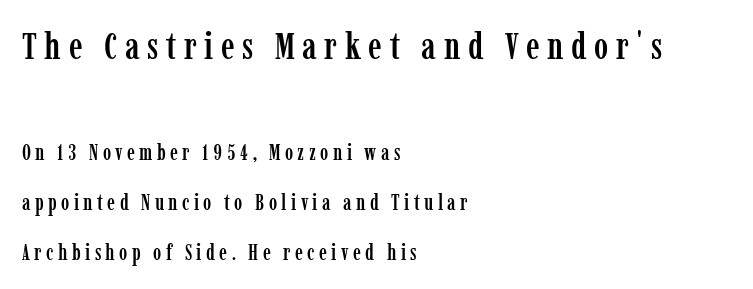
The letters stand upright; this is a roman face. The ragged edge is on the right, which tells us the setting is flush left. Spacing verdict: proportional, widths tailored to each character. The leading is generous, giving the passage an open texture. Descenders hang freely into open space.
